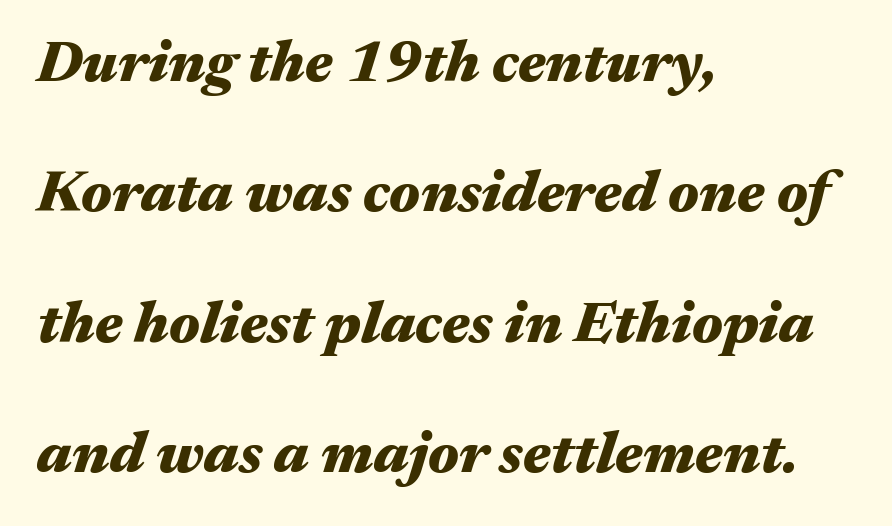
Q: Is the text bold? A: Yes.
Q: Is the text italic (slanted)? A: Yes, it leans right by about 17 degrees.
Q: Is the text underlined? A: No.
Q: How is the paragraph aligned? A: Left-aligned.
Q: Is the spacing between letters normal or unusually wide? A: Normal.
Q: Is the spacing between lines tight, normal or loose? A: Loose.
Q: Width (condensed, normal, or wide)? A: Wide.
Q: Stroke contrast? A: Medium.
Q: x-height? A: Medium.
Q: Monospaced? A: No.
